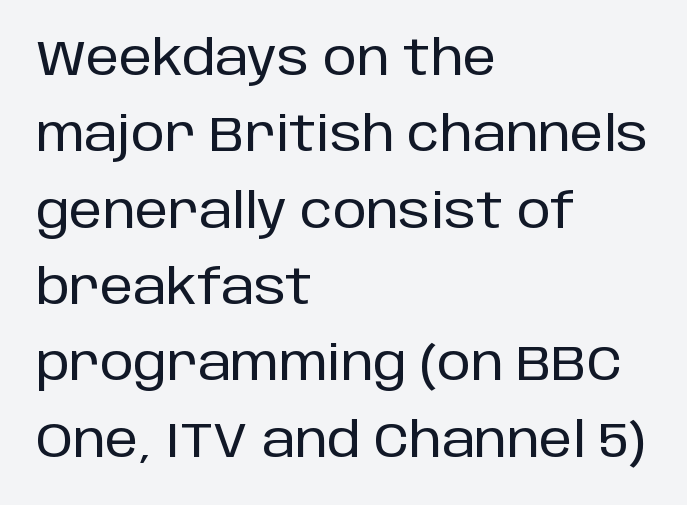
Words float on clear page, feet unadorned. How are the letters spaced? Ordinarily, with no added tracking. This block has exactly the height ordinary leading produces. Every character sits straight up, as roman type does. Reading down the block, your eye returns to a fixed left position each line.
